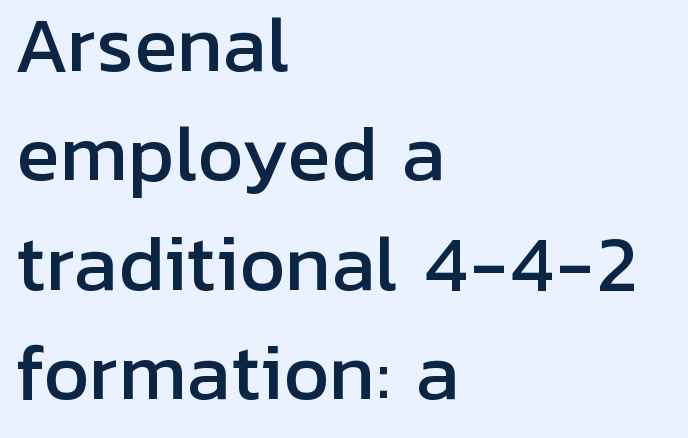
The image shows 73 px sans-serif type, upright; set left-aligned, normal line spacing (1.5x), normal letter spacing, not underlined; low stroke contrast and a medium x-height.
